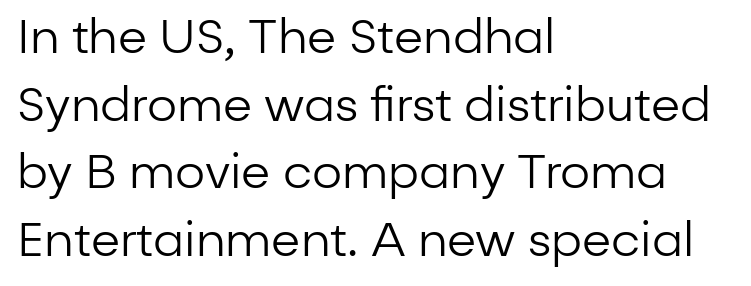
Q: Is the text bold? A: No.
Q: Is the text italic (slanted)? A: No, it is upright.
Q: Is the typeface a serif or a sans-serif typeface? A: Sans-serif.
Q: Is the text underlined? A: No.
Q: How is the paragraph aligned? A: Left-aligned.
Q: Is the spacing between letters normal or unusually wide? A: Normal.
Q: Is the spacing between lines tight, normal or loose? A: Normal.
Q: Width (condensed, normal, or wide)? A: Normal.
Q: Stroke contrast? A: Low.
Q: x-height? A: Medium.
Q: Monospaced? A: No.
